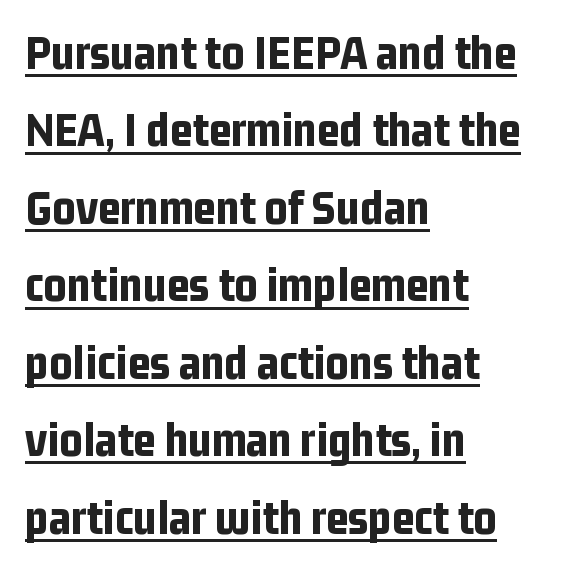
The font family rendered here belongs to the sans-serif group. Glance below the letters and you will spot a drawn line. The letters are bold, with thick, heavy strokes. A typesetter would call this leading conventional body-copy spacing. You could not count columns in this text — the font is proportionally spaced.
